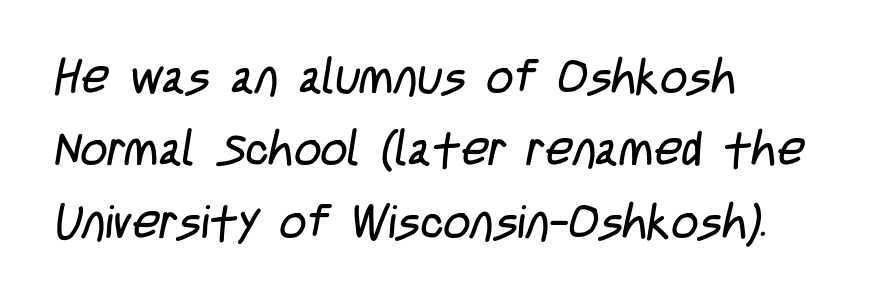
Q: Is the text bold? A: No.
Q: Is the typeface a serif or a sans-serif typeface? A: Sans-serif.
Q: Is the text underlined? A: No.
Q: How is the paragraph aligned? A: Left-aligned.
Q: Is the spacing between letters normal or unusually wide? A: Normal.
Q: Is the spacing between lines tight, normal or loose? A: Normal.
Q: Width (condensed, normal, or wide)? A: Condensed.
Q: Stroke contrast? A: Low.
Q: x-height? A: Large.
Q: Monospaced? A: No.
